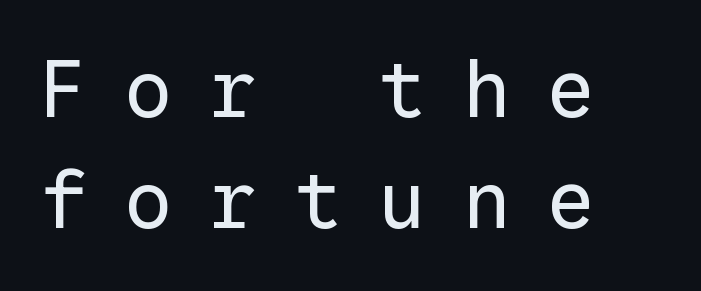
The image shows 79 px regular-weight sans-serif type, upright, monospaced; set left-aligned, normal line spacing (1.4x), unusually wide letter spacing (+0.47 em), not underlined; low stroke contrast and a medium x-height.
